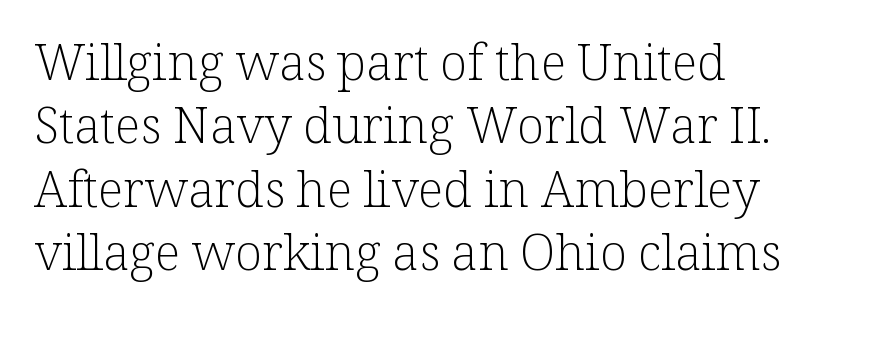
{"serif": "yes", "italic": "no", "bold": "no", "weight": "light", "width": "normal", "stroke_contrast": "low", "x_height": "medium", "monospaced": "no", "underline": "no", "align": "left", "line_spacing": "normal", "line_spacing_ratio": 1.27, "letter_spacing": "normal", "letter_spacing_em": 0.0, "glyph_px": 50}
